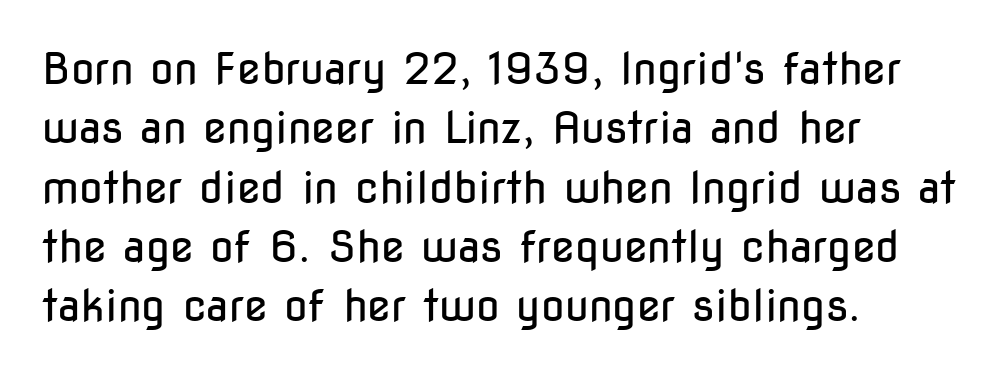
The image shows 43 px regular-weight, condensed sans-serif type, upright; set left-aligned, normal line spacing (1.38x), normal letter spacing, not underlined; low stroke contrast and a medium x-height.
